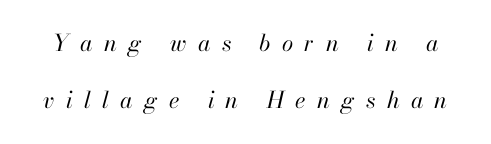
The font sits on the lighter half of the weight spectrum, regular included. This sample uses an oblique cut, with every glyph tilted off the vertical. The vertical gap from one line to the next is large. The space beneath each line is pristine and unruled. Look at the tracking — it's clearly loosened, letters drifting apart.
